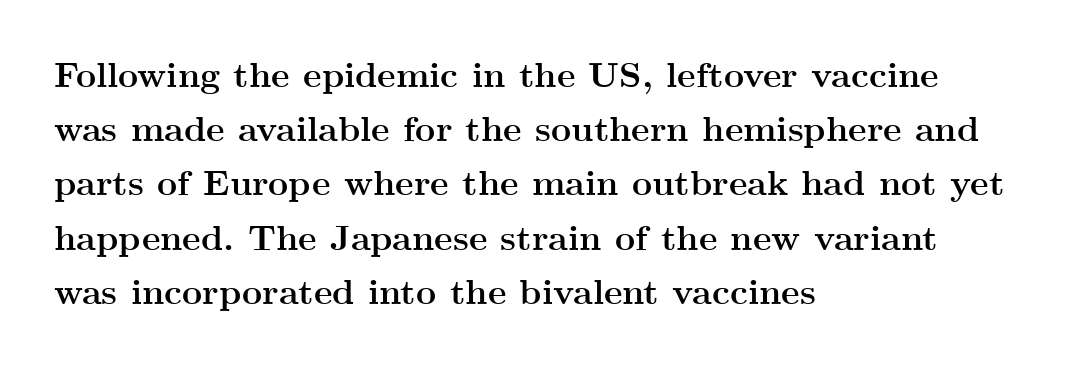
Varying glyph widths throughout — classic text-font behaviour. What kind of face is this? One with serifs. The font's upright variant was chosen for this text. This sample keeps an unexceptional amount of space between lines. The paragraph shown leans on its left margin.
